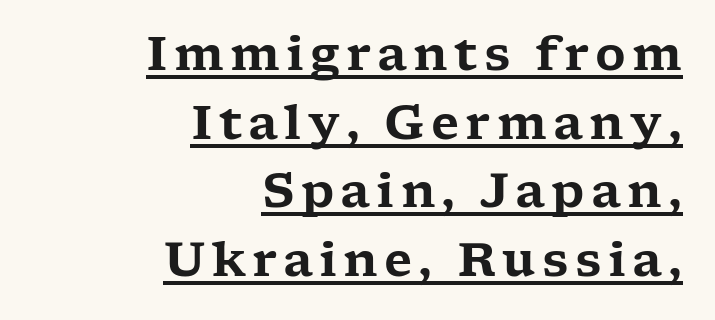
The image shows 47 px wide serif type, upright; set right-aligned, normal line spacing (1.46x), underlined; low stroke contrast and a medium x-height.
